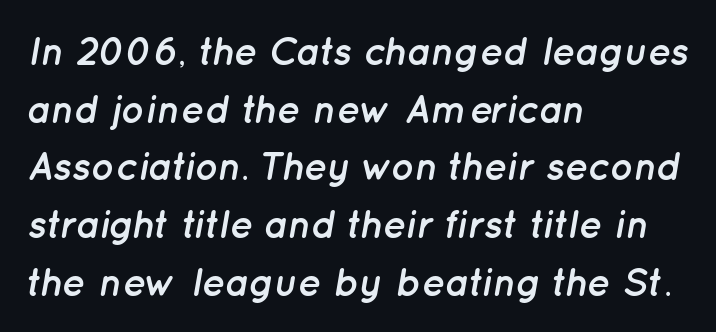
The image shows 39 px semibold type, italic (leaning right); set left-aligned, normal line spacing (1.48x), normal letter spacing, not underlined; low stroke contrast and a medium x-height.
